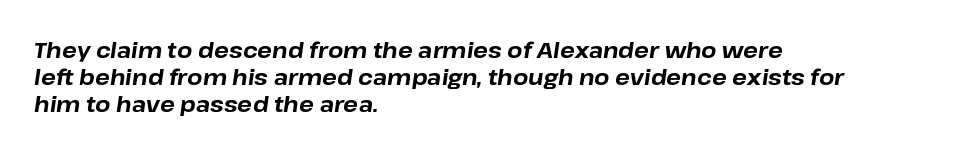
The image shows 22 px bold type, italic (leaning right); set left-aligned, line spacing 1.22x, normal letter spacing, not underlined.
